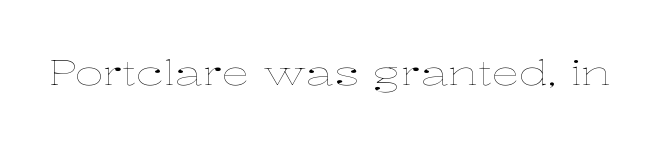
The image shows 35 px thin, wide type, upright; set normal letter spacing, not underlined; low stroke contrast and a medium x-height.
